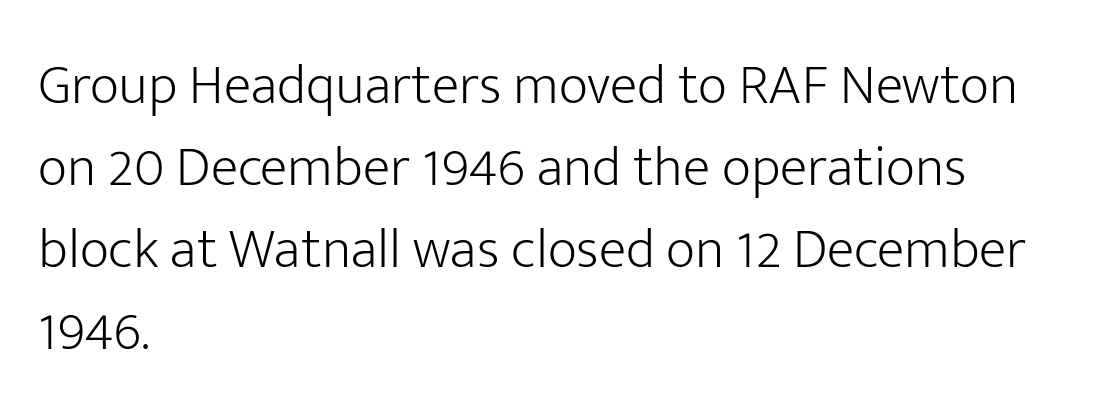
{"serif": "no", "italic": "no", "bold": "no", "weight": "light", "width": "normal", "stroke_contrast": "low", "x_height": "medium", "monospaced": "no", "underline": "no", "align": "left", "line_spacing": "normal", "line_spacing_ratio": 1.44, "letter_spacing": "normal", "letter_spacing_em": 0.0, "glyph_px": 57}
